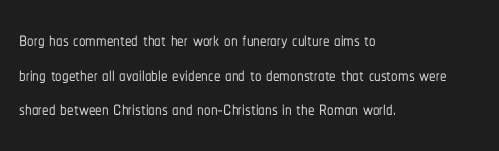
Q: Is the text italic (slanted)? A: No, it is upright.
Q: Is the text underlined? A: No.
Q: How is the paragraph aligned? A: Left-aligned.
Q: Is the spacing between letters normal or unusually wide? A: Normal.
Q: Is the spacing between lines tight, normal or loose? A: Normal.
